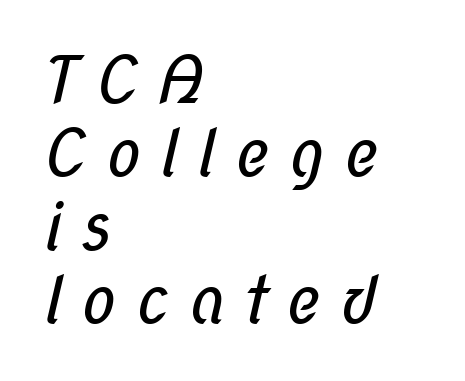
The image shows 65 px regular-weight, condensed sans-serif type; set left-aligned, tight line spacing (1.13x), unusually wide letter spacing (+0.28 em), not underlined; low stroke contrast and a medium x-height.
